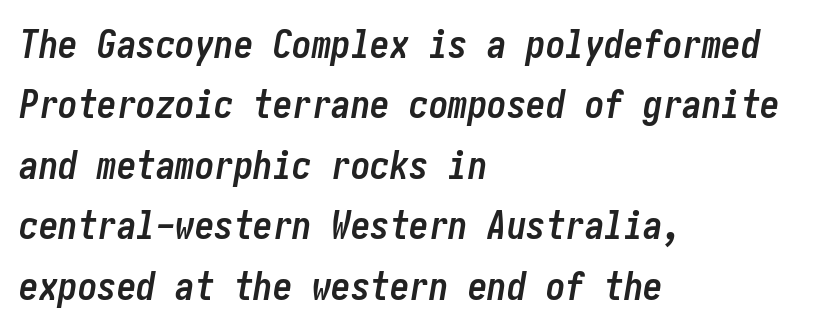
Q: Is the text bold? A: Yes.
Q: Is the text italic (slanted)? A: Yes, it leans right by about 10 degrees.
Q: Is the text underlined? A: No.
Q: How is the paragraph aligned? A: Left-aligned.
Q: Is the spacing between letters normal or unusually wide? A: Normal.
Q: Is the spacing between lines tight, normal or loose? A: Normal.
Q: Width (condensed, normal, or wide)? A: Condensed.
Q: Stroke contrast? A: Low.
Q: x-height? A: Medium.
